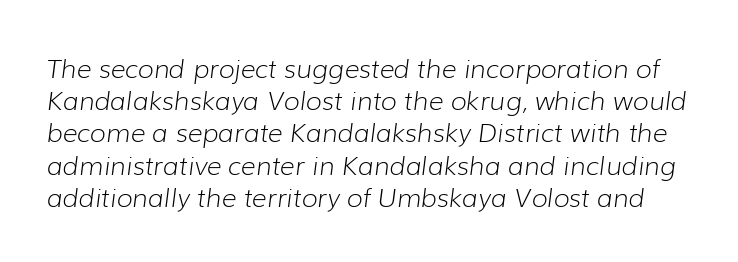
{"italic": "yes", "lean": "right", "slant_degrees": 7, "bold": "no", "underline": "no", "line_spacing_ratio": 1.24, "letter_spacing": "normal", "letter_spacing_em": 0.0, "glyph_px": 26}
